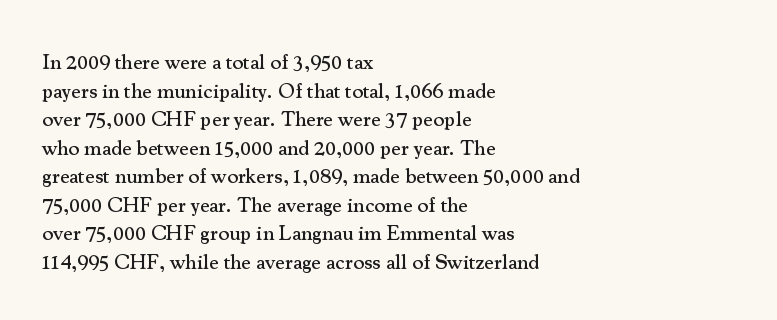
{"italic": "no", "underline": "no", "align": "left", "line_spacing": "normal", "line_spacing_ratio": 1.36, "letter_spacing": "normal", "letter_spacing_em": 0.0, "glyph_px": 21}
